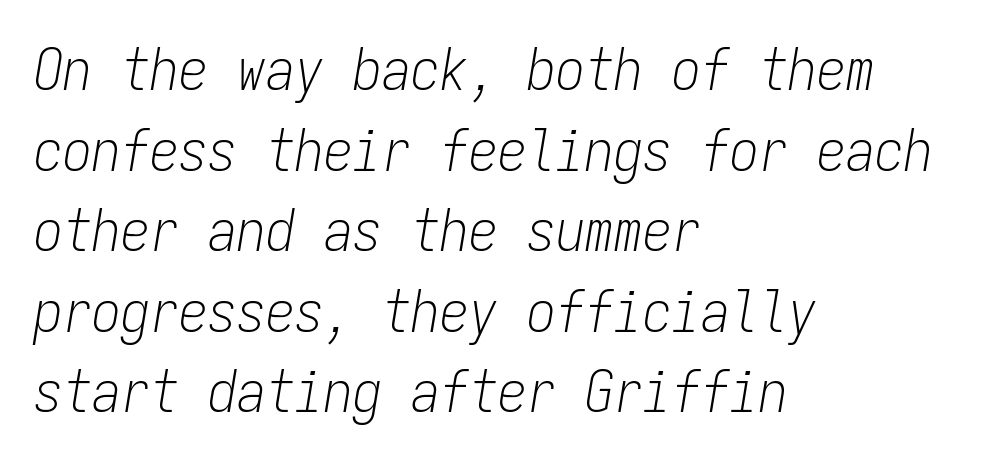
The image shows 58 px light, condensed type, italic (leaning right), monospaced; set left-aligned, normal line spacing (1.39x), normal letter spacing, not underlined; low stroke contrast and a medium x-height.
